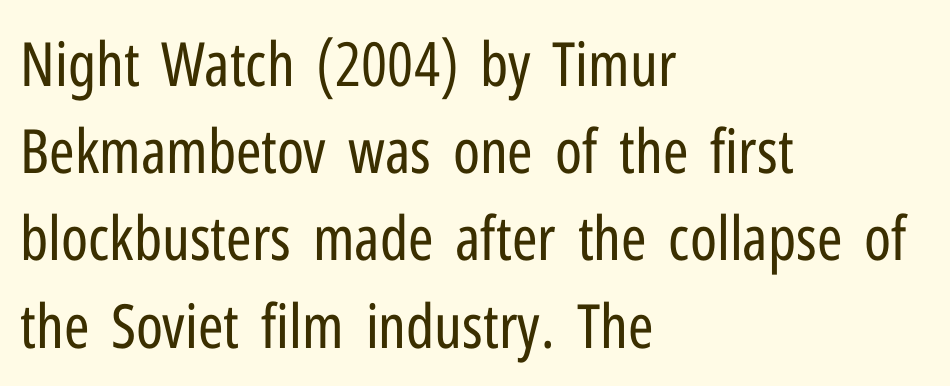
This block has exactly the height ordinary leading produces. Students, note that the glyphs here touch the page at normal intervals. Here the designer chose a conventional face with non-uniform glyph widths. Weight class: somewhere from thin through regular. Stroke terminals: plain, sans-serif. You can tell it's not italic because the verticals are truly vertical.
